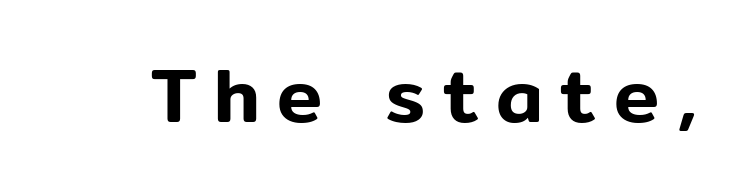
{"serif": "no", "italic": "no", "width": "normal", "stroke_contrast": "low", "x_height": "medium", "monospaced": "no", "underline": "no", "letter_spacing": "wide", "letter_spacing_em": 0.23, "glyph_px": 76}
